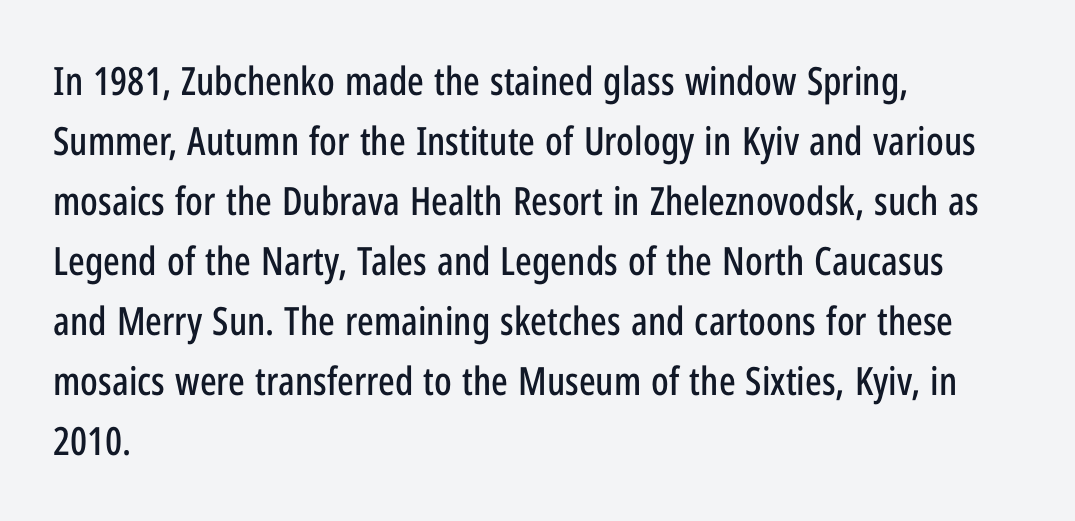
{"serif": "no", "italic": "no", "width": "condensed", "stroke_contrast": "low", "x_height": "medium", "monospaced": "no", "underline": "no", "align": "left", "line_spacing": "normal", "line_spacing_ratio": 1.54, "letter_spacing": "normal", "letter_spacing_em": 0.0, "glyph_px": 39}
